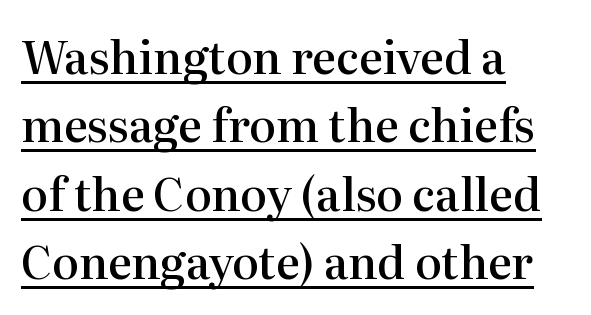
The image shows 45 px semibold serif type, upright; set left-aligned, normal line spacing (1.52x), normal letter spacing, underlined; high stroke contrast and a medium x-height.
